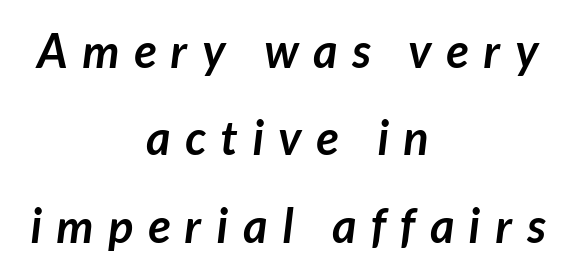
Q: Is the text bold? A: Yes.
Q: Is the typeface a serif or a sans-serif typeface? A: Sans-serif.
Q: Is the text underlined? A: No.
Q: How is the paragraph aligned? A: Centered.
Q: Is the spacing between letters normal or unusually wide? A: Unusually wide.
Q: Width (condensed, normal, or wide)? A: Normal.
Q: Stroke contrast? A: Low.
Q: x-height? A: Medium.
Q: Monospaced? A: No.
